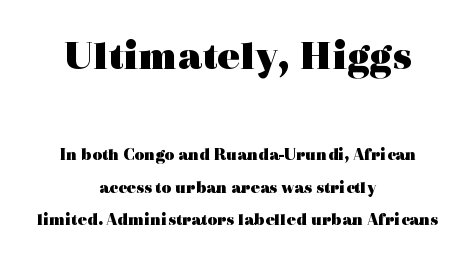
The image shows 42 px heavy, wide serif type, upright; set centered, loose line spacing (1.9x), normal letter spacing, not underlined; the first (top) block is 2.47x larger; a medium x-height.
